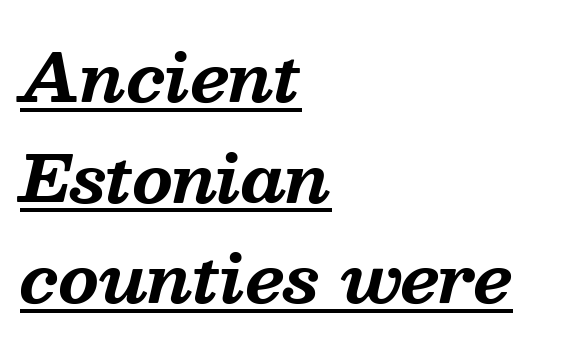
The image shows 65 px bold serif type, italic (leaning right); set left-aligned, normal line spacing (1.55x), normal letter spacing, underlined; medium stroke contrast and a medium x-height.
